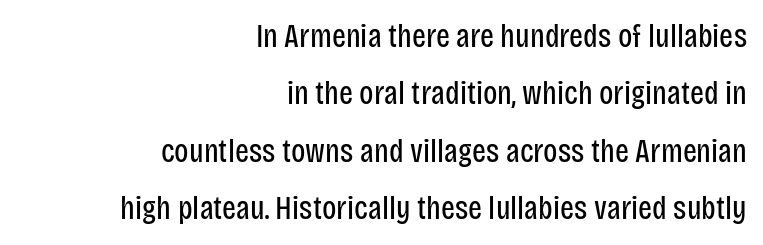
{"serif": "no", "italic": "no", "bold": "no", "weight": "regular", "width": "condensed", "stroke_contrast": "low", "x_height": "large", "monospaced": "no", "underline": "no", "align": "right", "line_spacing_ratio": 1.74, "letter_spacing": "normal", "letter_spacing_em": 0.0, "glyph_px": 33}
